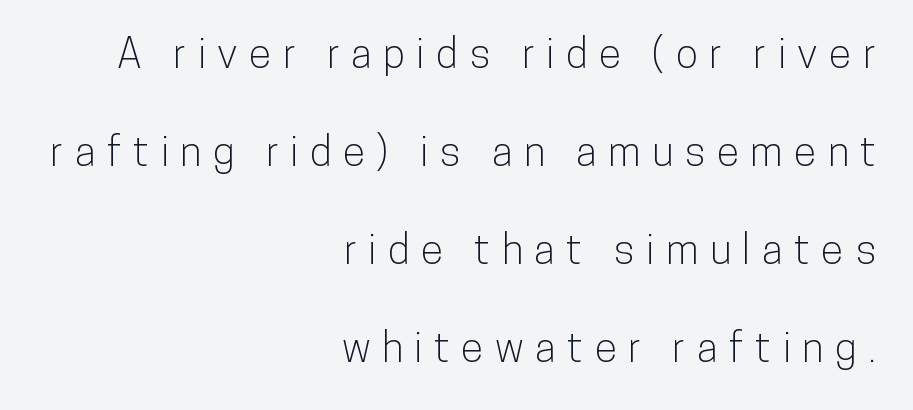
Vertically, the passage feels expansive, rows floating well apart. Students, note that the glyphs here are deliberately spaced far apart. It's the straight-up-and-down kind of type. The typeface chosen for these lines omits serifs. Do the characters align in a grid? No, the font is proportional. The lines are quadded right.
